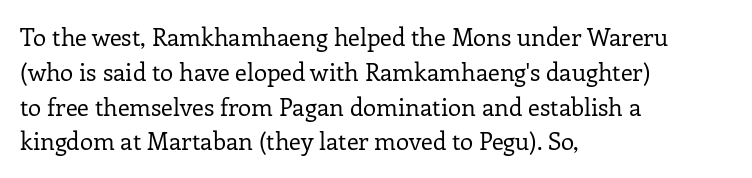
{"italic": "no", "bold": "no", "underline": "no", "align": "left", "line_spacing": "normal", "line_spacing_ratio": 1.45, "letter_spacing": "normal", "letter_spacing_em": 0.0, "glyph_px": 24}
